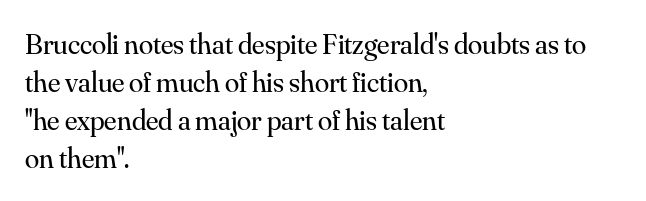
The image shows 29 px regular-weight serif type, upright; set left-aligned, normal line spacing (1.31x), normal letter spacing, not underlined; medium stroke contrast and a small x-height.
